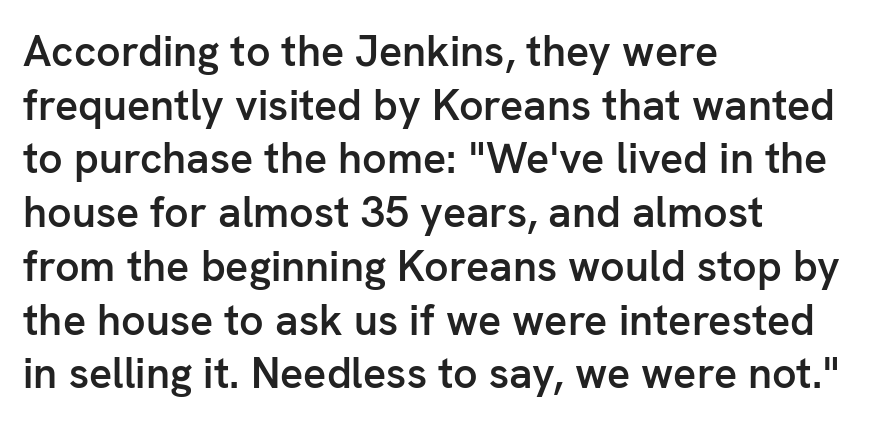
No word sits above an underline. What kind of face is this? One without serifs — a sans. Rendered with straight, roman letterforms. Compared with typical paragraphs, the rows here are spaced about the same. Compared with typical body copy, the letter spacing here is the same.
